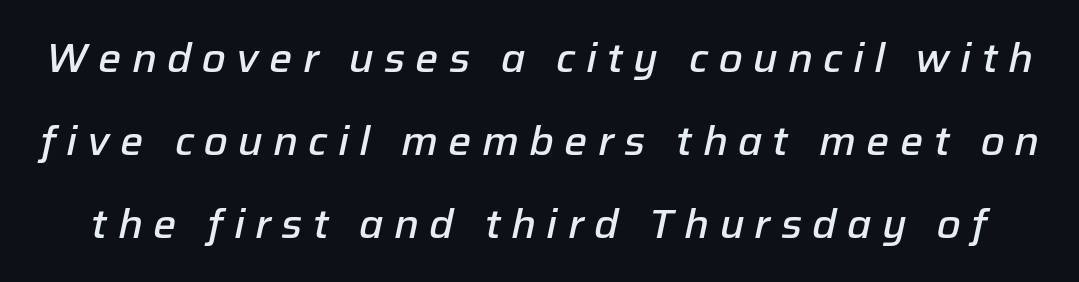
Each new line begins a long way beneath the previous one. Look at the tracking — it's clearly loosened, letters drifting apart. These lines are rendered in a variable-pitch font. Would a proofreader flag this as italicized? Yes.
